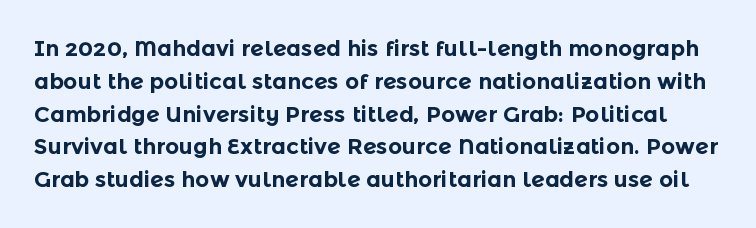
Q: Is the text bold? A: Yes.
Q: Is the text italic (slanted)? A: No, it is upright.
Q: Is the text underlined? A: No.
Q: Is the spacing between letters normal or unusually wide? A: Normal.
Q: Is the spacing between lines tight, normal or loose? A: Normal.
